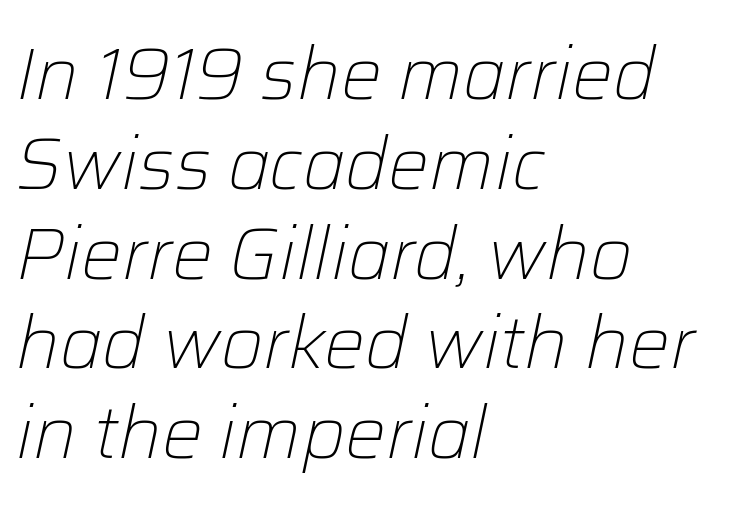
The space directly below the letters is spotless. Line beginnings align vertically; line endings do not. Characters follow at the spacing the type designer built in. The rendering applies a slant to the glyphs. This sample has the flowing, uneven cadence of proportional lettering.
